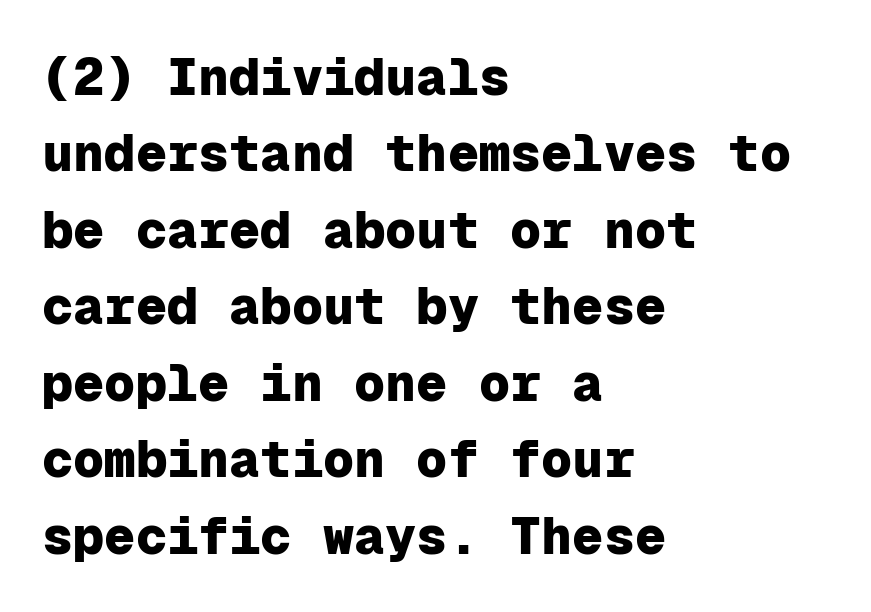
Does extra space separate the letters? No, they use regular spacing. The compositor pushed each line to the left boundary. The foot of each line stays bare and open. Typographic density is high because the face is bold.
